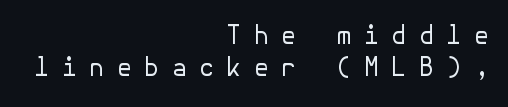
Glance below the letters and you will spot only blank space. This is roman type, the default non-slanted kind. Baseline-to-baseline distance is the conventional proportion of letter height. Each stroke keeps to a modest, everyday thickness or less. Every row of glyphs terminates at an identical x-position on the right. The gaps between neighbouring characters are conspicuously large.
